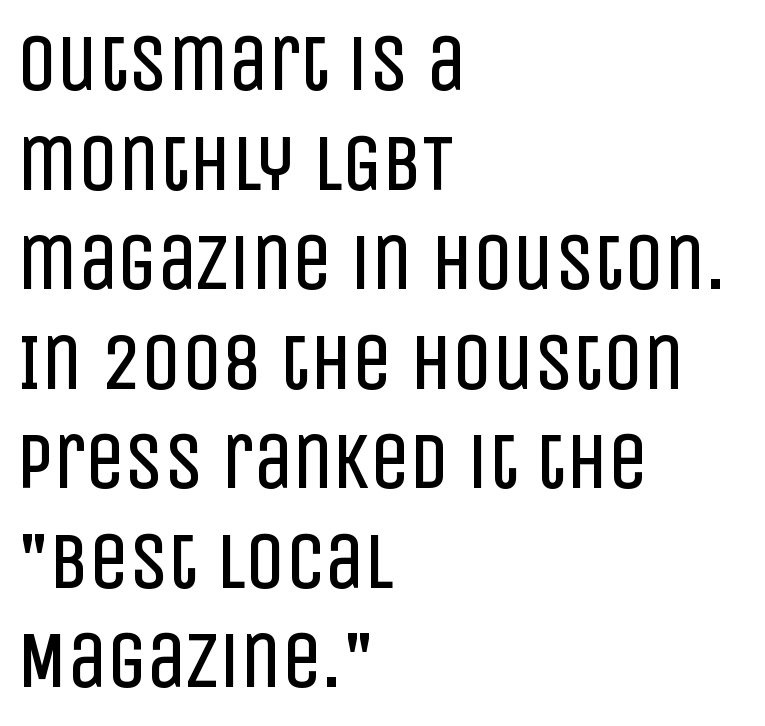
Q: Is the text bold? A: No.
Q: Is the text italic (slanted)? A: No, it is upright.
Q: Is the typeface a serif or a sans-serif typeface? A: Sans-serif.
Q: Is the text underlined? A: No.
Q: How is the paragraph aligned? A: Left-aligned.
Q: Is the spacing between letters normal or unusually wide? A: Normal.
Q: Is the spacing between lines tight, normal or loose? A: Normal.
Q: Width (condensed, normal, or wide)? A: Condensed.
Q: Stroke contrast? A: Low.
Q: x-height? A: Large.
Q: Monospaced? A: No.
